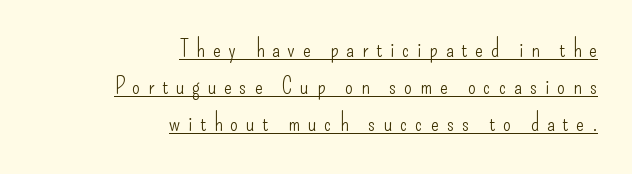
The image shows 23 px text type, upright; set right-aligned, normal line spacing (1.61x), unusually wide letter spacing (+0.34 em), underlined.
